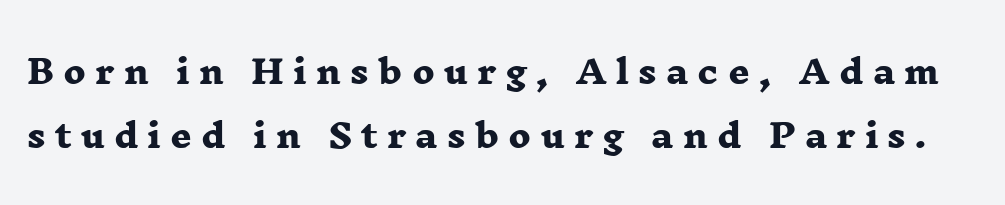
{"serif": "yes", "bold": "yes", "weight": "heavy", "width": "wide", "stroke_contrast": "low", "x_height": "medium", "monospaced": "no", "underline": "no", "line_spacing": "loose", "line_spacing_ratio": 1.95, "letter_spacing": "wide", "letter_spacing_em": 0.28, "glyph_px": 33}
